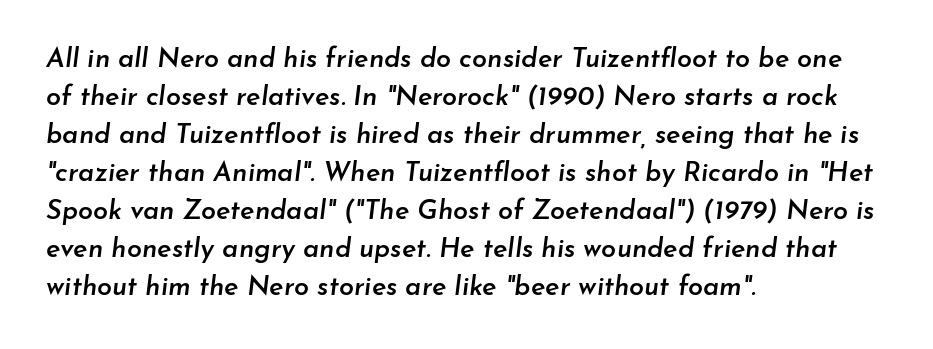
The image shows 27 px text type, italic (leaning right); set left-aligned, normal line spacing (1.41x), normal letter spacing, not underlined.
